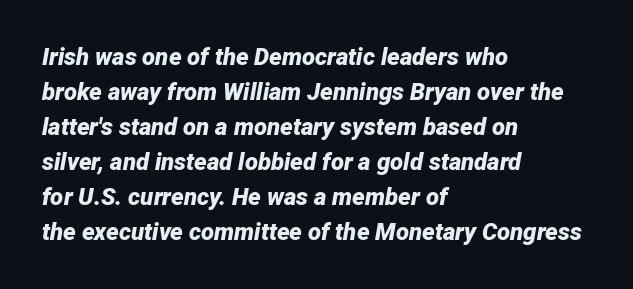
Q: Is the text bold? A: Yes.
Q: Is the text italic (slanted)? A: Yes, it leans right by about 12 degrees.
Q: Is the text underlined? A: No.
Q: How is the paragraph aligned? A: Left-aligned.
Q: Is the spacing between letters normal or unusually wide? A: Normal.
Q: Is the spacing between lines tight, normal or loose? A: Normal.
